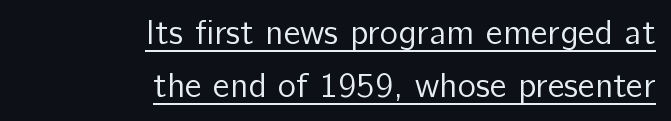
{"serif": "no", "italic": "no", "bold": "no", "weight": "regular", "width": "normal", "stroke_contrast": "low", "x_height": "medium", "monospaced": "no", "underline": "yes", "align": "right", "line_spacing": "normal", "line_spacing_ratio": 1.52, "letter_spacing": "normal", "letter_spacing_em": 0.0, "glyph_px": 35}
